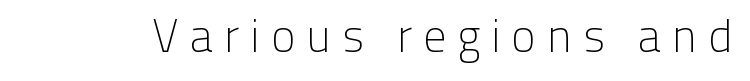
The image shows 46 px light sans-serif type, upright; set unusually wide letter spacing (+0.23 em), not underlined; low stroke contrast and a medium x-height.
